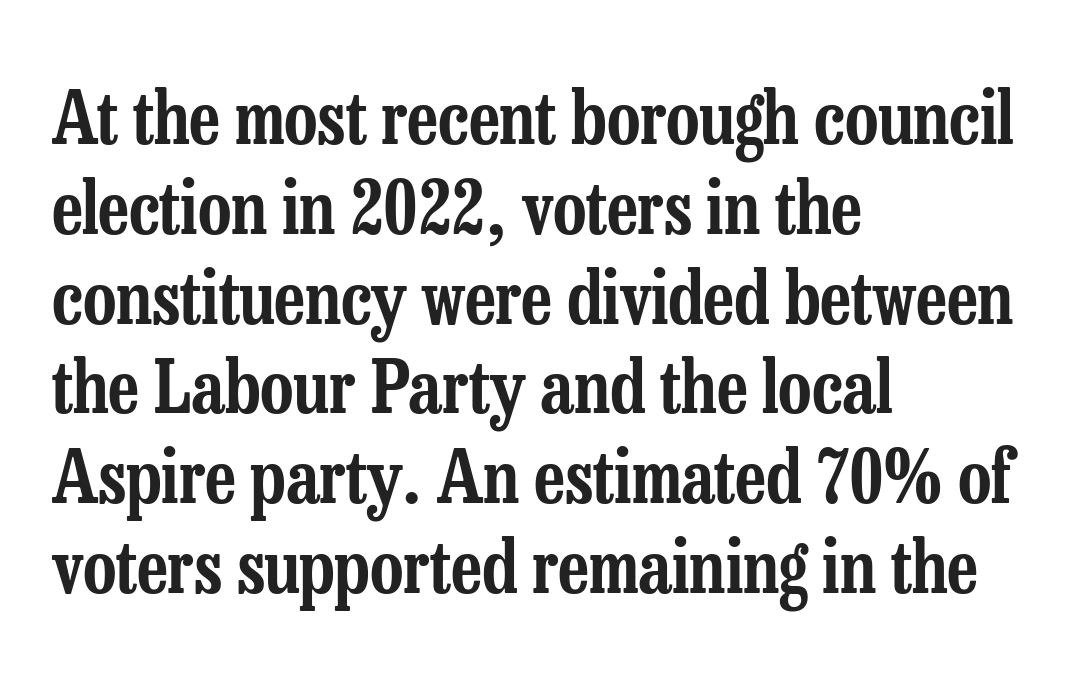
Q: Is the text italic (slanted)? A: No, it is upright.
Q: Is the typeface a serif or a sans-serif typeface? A: Serif.
Q: Is the text underlined? A: No.
Q: How is the paragraph aligned? A: Left-aligned.
Q: Is the spacing between letters normal or unusually wide? A: Normal.
Q: Width (condensed, normal, or wide)? A: Condensed.
Q: Stroke contrast? A: Low.
Q: x-height? A: Medium.
Q: Monospaced? A: No.
